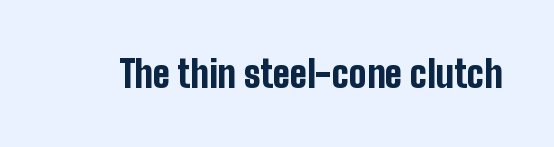
Think of a printed novel: that variable character pitch is what you see here. The passage shown is emphatically bold. The space directly below the letters is spotless. Typographically, this falls in the sans-serif category. This sample uses plain, unmodified letter spacing.
